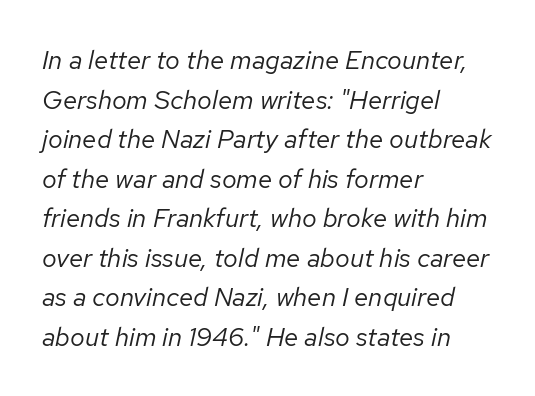
{"italic": "yes", "lean": "right", "slant_degrees": 12, "bold": "no", "underline": "no", "align": "left", "line_spacing": "normal", "line_spacing_ratio": 1.52, "letter_spacing": "normal", "letter_spacing_em": 0.0, "glyph_px": 26}
